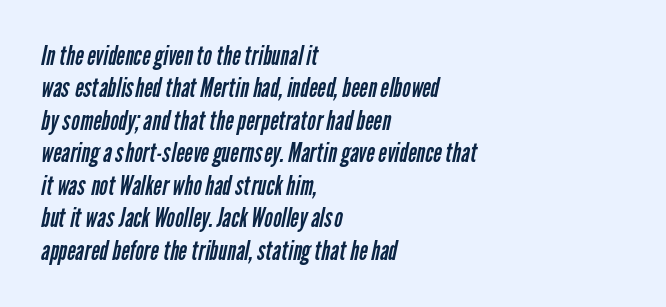
The image shows 26 px text type; set left-aligned, normal line spacing (1.25x), normal letter spacing, not underlined.
